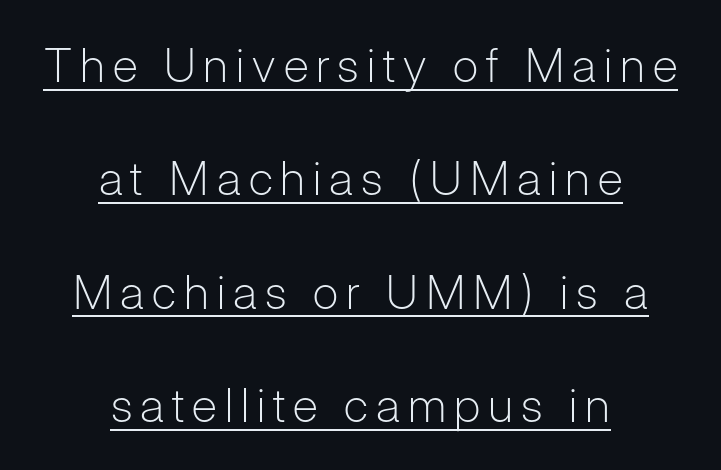
The image shows 47 px light sans-serif type, upright; set centered, loose line spacing (2.41x), underlined; low stroke contrast and a medium x-height.
